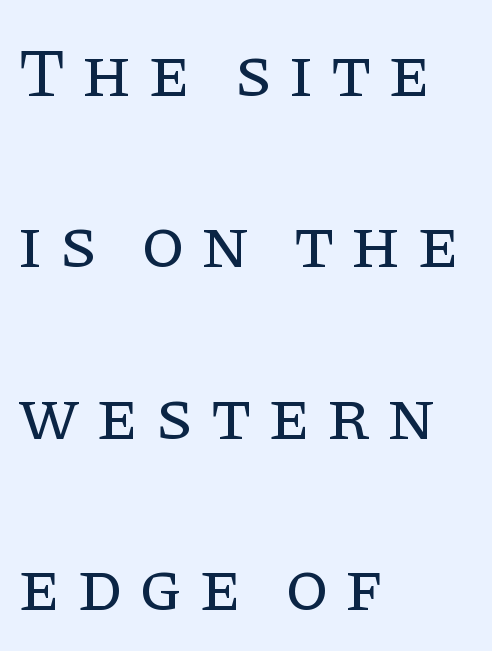
{"serif": "yes", "italic": "no", "bold": "no", "weight": "regular", "width": "normal", "stroke_contrast": "low", "x_height": "large", "monospaced": "no", "underline": "no", "align": "left", "line_spacing": "loose", "line_spacing_ratio": 2.45, "letter_spacing": "wide", "letter_spacing_em": 0.23, "glyph_px": 70}
